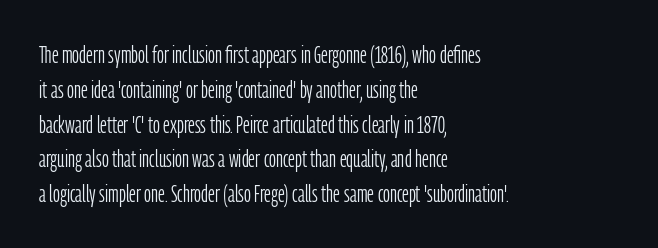
The image shows 24 px text type, upright; set left-aligned, normal line spacing (1.45x), normal letter spacing, not underlined.
